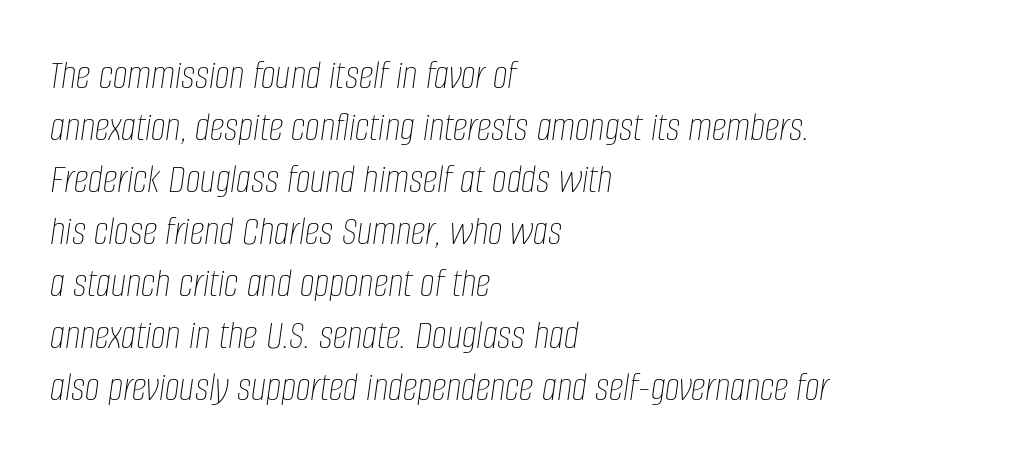
{"italic": "yes", "lean": "right", "slant_degrees": 8, "bold": "no", "weight": "thin", "width": "condensed", "stroke_contrast": "low", "x_height": "large", "monospaced": "no", "underline": "no", "align": "left", "line_spacing_ratio": 1.24, "letter_spacing": "normal", "letter_spacing_em": 0.0, "glyph_px": 42}
